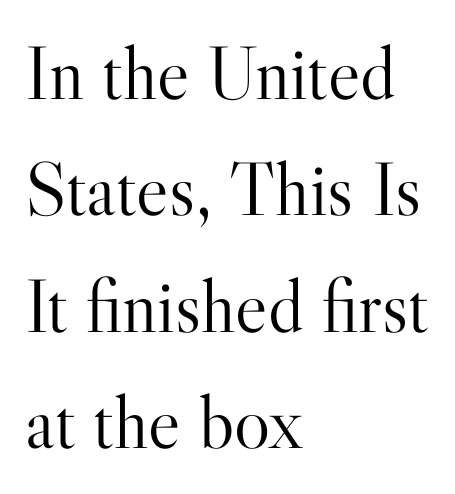
The image shows 76 px light serif type, upright; set left-aligned, normal line spacing (1.53x), normal letter spacing, not underlined; high stroke contrast and a small x-height.
